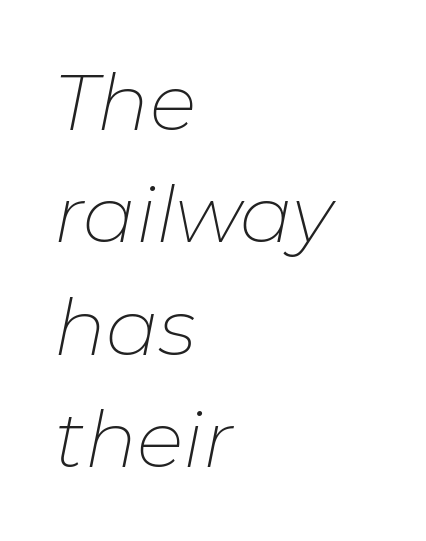
The passage shown is not underscored anywhere. Which margin do the lines hug? The left one — the right edge is uneven. Tall strokes in this sample are angled rather than plumb. Is there much room between lines? A standard amount, neither cramped nor airy. Stroke thickness stays within the range of a standard reading face or lighter. Inter-character spacing is left at the font's built-in metrics.
